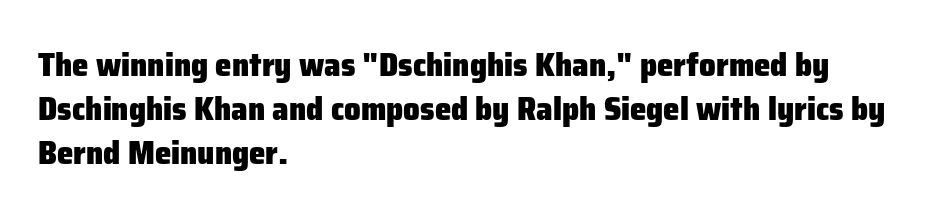
The lines sit at an ordinary, default distance from one another. The face used here is proportionally spaced, like ordinary book or web type. Emphasis by weight is at full strength: bold. The axis of the letterforms is exactly vertical. One-word summary of the alignment: left. Type without underlining.
